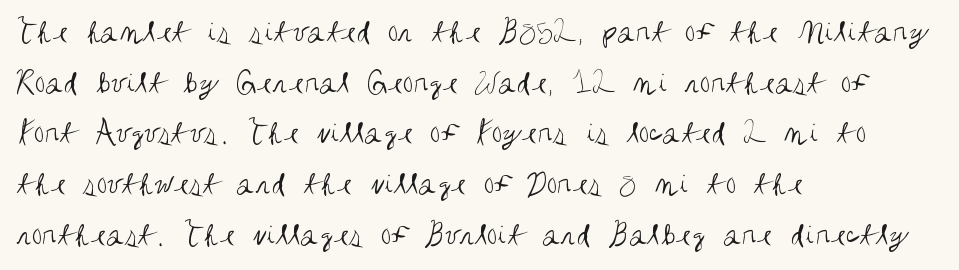
{"serif": "no", "bold": "no", "weight": "regular", "width": "condensed", "stroke_contrast": "medium", "x_height": "large", "monospaced": "no", "underline": "no", "align": "left", "line_spacing": "normal", "line_spacing_ratio": 1.49, "letter_spacing": "normal", "letter_spacing_em": 0.0, "glyph_px": 34}
